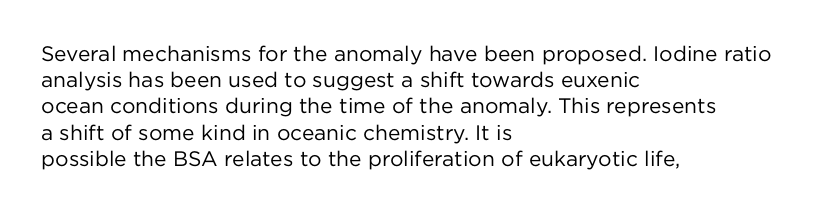
{"italic": "no", "bold": "no", "underline": "no", "align": "left", "line_spacing": "normal", "line_spacing_ratio": 1.25, "letter_spacing": "normal", "letter_spacing_em": 0.0, "glyph_px": 21}
